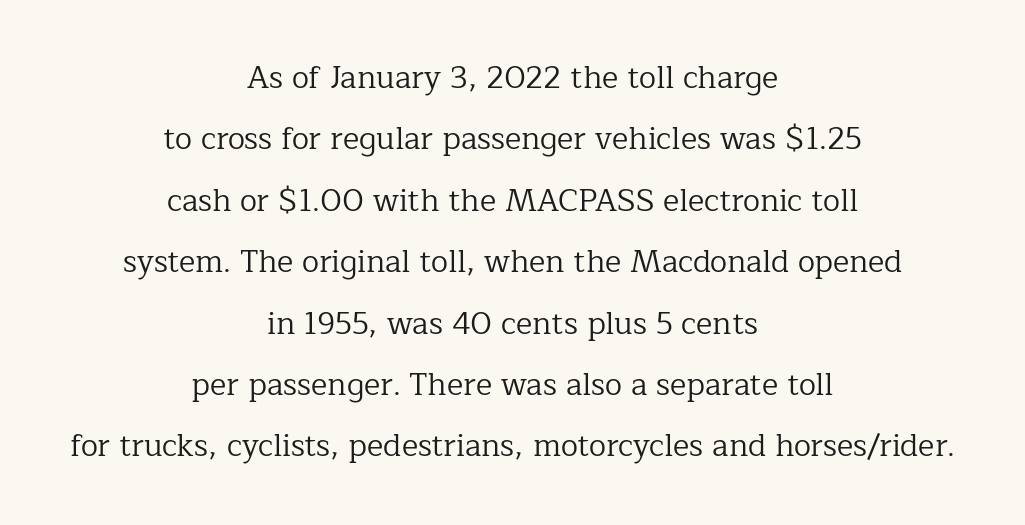
Q: Is the text bold? A: No.
Q: Is the text italic (slanted)? A: No, it is upright.
Q: Is the typeface a serif or a sans-serif typeface? A: Serif.
Q: Is the text underlined? A: No.
Q: How is the paragraph aligned? A: Centered.
Q: Is the spacing between letters normal or unusually wide? A: Normal.
Q: Is the spacing between lines tight, normal or loose? A: Loose.
Q: Width (condensed, normal, or wide)? A: Normal.
Q: Stroke contrast? A: Low.
Q: x-height? A: Medium.
Q: Monospaced? A: No.
